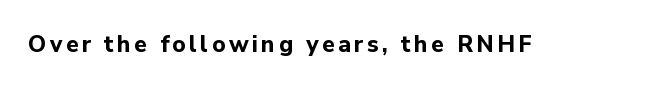
The image shows 23 px bold type, upright; set not underlined.
